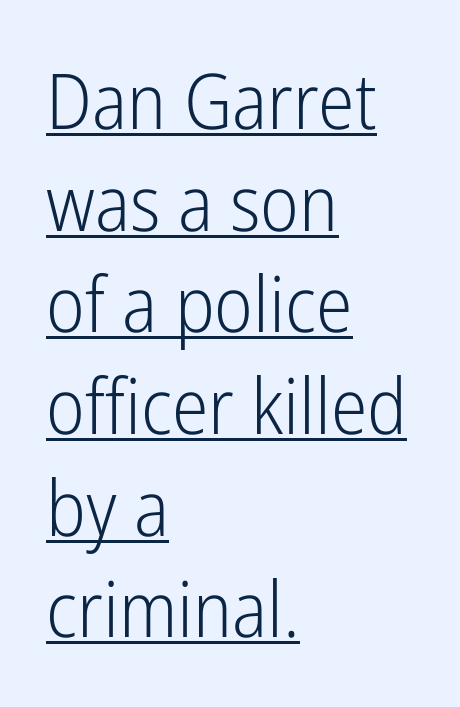
The face used here appears with an underline applied. The leading is moderate, giving the passage an even texture. If you drew a line through each stem, it would be perfectly vertical. This sample uses a sans-serif face. You could call the tracking neutral — neither tight nor loose.
